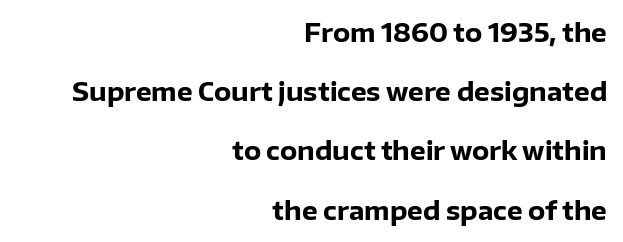
The image shows 25 px bold type, upright; set right-aligned, loose line spacing (2.37x), normal letter spacing, not underlined.
